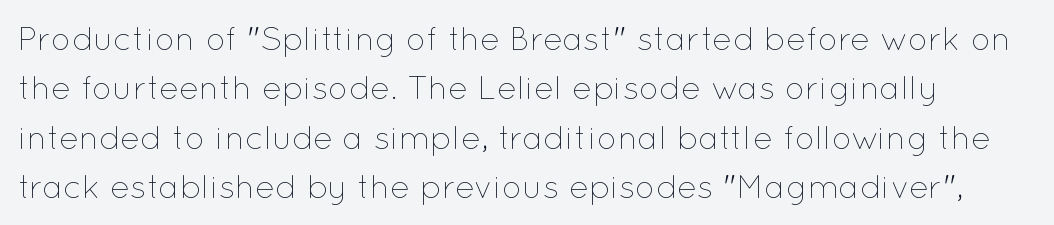
Q: Is the text bold? A: No.
Q: Is the text italic (slanted)? A: No, it is upright.
Q: Is the text underlined? A: No.
Q: Is the spacing between letters normal or unusually wide? A: Normal.
Q: Is the spacing between lines tight, normal or loose? A: Normal.
Q: Width (condensed, normal, or wide)? A: Normal.
Q: Stroke contrast? A: Low.
Q: x-height? A: Medium.
Q: Monospaced? A: No.
